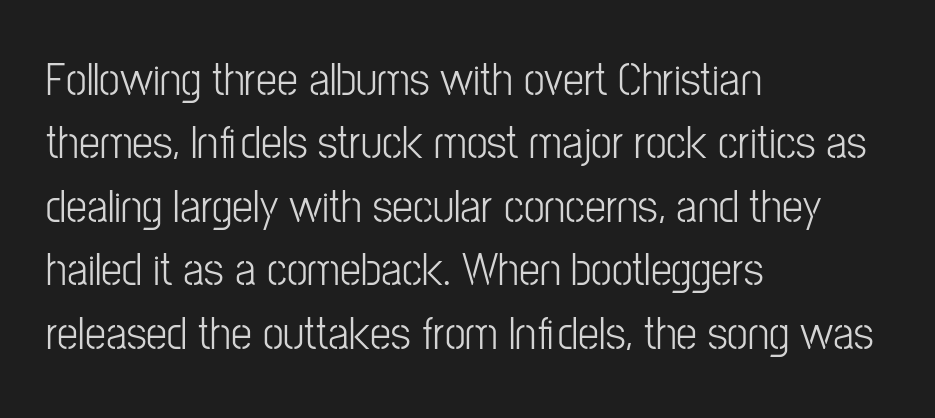
A student would call this left alignment; a typographer would say flush left, rag right. No extra tracking has been applied to these lines. How would I describe the line gaps? Plain and ordinary. Tall strokes in this sample are plumb rather than angled. Descenders are the only things crossing below the line. These lines are composed in type without serifs.
